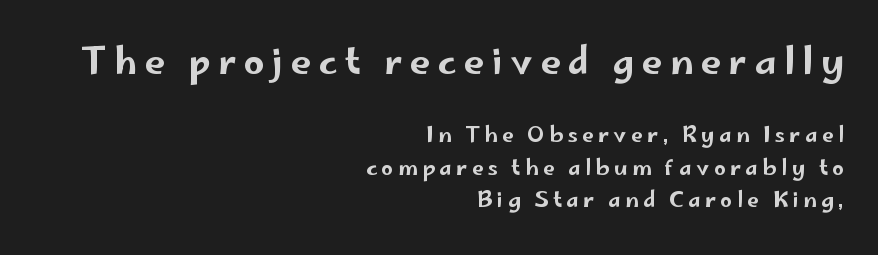
Q: Is the text italic (slanted)? A: No, it is upright.
Q: Is the typeface a serif or a sans-serif typeface? A: Sans-serif.
Q: Is the text underlined? A: No.
Q: How is the paragraph aligned? A: Right-aligned.
Q: Is the spacing between letters normal or unusually wide? A: Unusually wide.
Q: Is the spacing between lines tight, normal or loose? A: Normal.
Q: Which block of text is set in a larger size, the first (top) or the second (bottom)? A: The first (top) one.
Q: Width (condensed, normal, or wide)? A: Wide.
Q: Stroke contrast? A: Low.
Q: x-height? A: Small.
Q: Monospaced? A: No.
